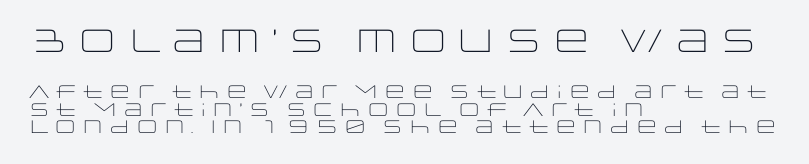
Q: Is the text bold? A: No.
Q: Is the text italic (slanted)? A: No, it is upright.
Q: Is the typeface a serif or a sans-serif typeface? A: Sans-serif.
Q: Is the text underlined? A: No.
Q: How is the paragraph aligned? A: Left-aligned.
Q: Is the spacing between letters normal or unusually wide? A: Normal.
Q: Is the spacing between lines tight, normal or loose? A: Tight.
Q: Which block of text is set in a larger size, the first (top) or the second (bottom)? A: The first (top) one.
Q: Width (condensed, normal, or wide)? A: Wide.
Q: Stroke contrast? A: Low.
Q: x-height? A: Large.
Q: Monospaced? A: No.
